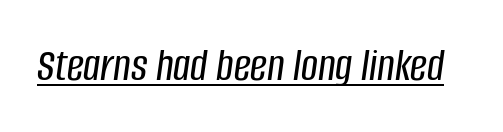
{"italic": "yes", "lean": "right", "slant_degrees": 8, "width": "condensed", "stroke_contrast": "low", "x_height": "large", "monospaced": "no", "underline": "yes", "letter_spacing": "normal", "letter_spacing_em": 0.0, "glyph_px": 47}
